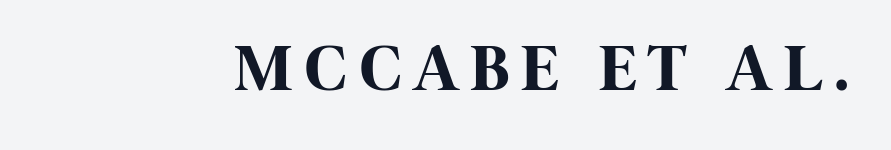
The image shows 67 px bold, condensed sans-serif type, upright; set not underlined; high stroke contrast and a large x-height.
